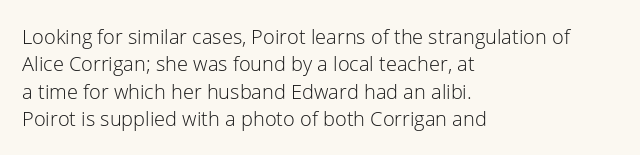
Q: Is the text bold? A: No.
Q: Is the text italic (slanted)? A: No, it is upright.
Q: Is the text underlined? A: No.
Q: How is the paragraph aligned? A: Left-aligned.
Q: Is the spacing between letters normal or unusually wide? A: Normal.
Q: Is the spacing between lines tight, normal or loose? A: Normal.
